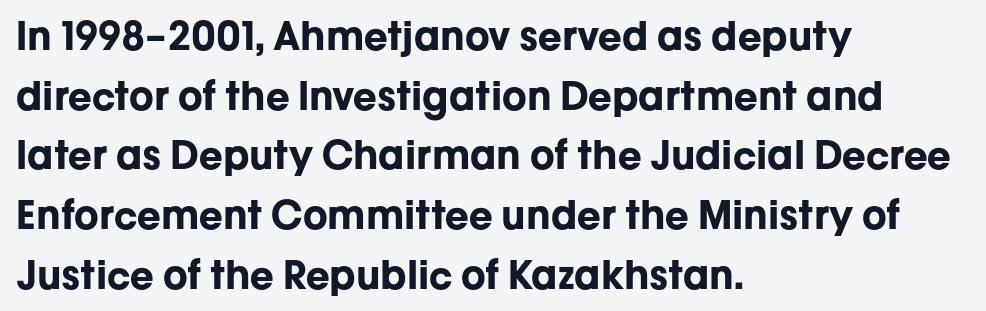
The image shows 39 px bold sans-serif type, upright; set left-aligned, normal line spacing (1.53x), normal letter spacing, not underlined; low stroke contrast and a medium x-height.
